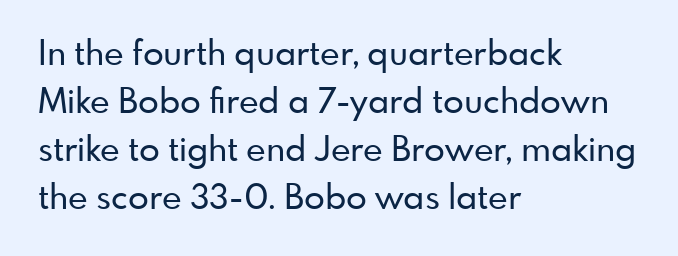
The image shows 34 px sans-serif type, upright; set left-aligned, normal line spacing (1.41x), normal letter spacing, not underlined; low stroke contrast and a small x-height.
